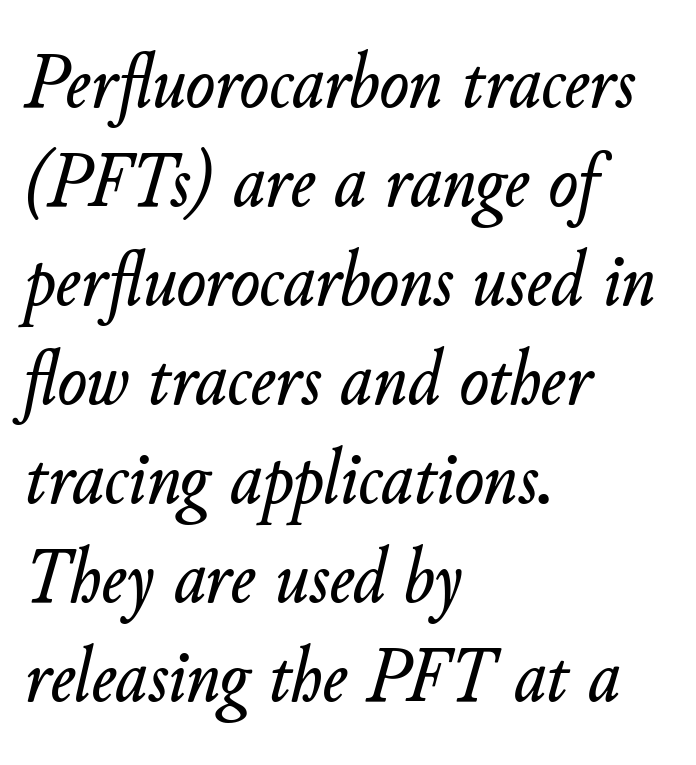
Q: Is the text italic (slanted)? A: Yes, it leans right by about 11 degrees.
Q: Is the text underlined? A: No.
Q: How is the paragraph aligned? A: Left-aligned.
Q: Is the spacing between letters normal or unusually wide? A: Normal.
Q: Is the spacing between lines tight, normal or loose? A: Normal.
Q: Width (condensed, normal, or wide)? A: Normal.
Q: Stroke contrast? A: Low.
Q: x-height? A: Small.
Q: Monospaced? A: No.
